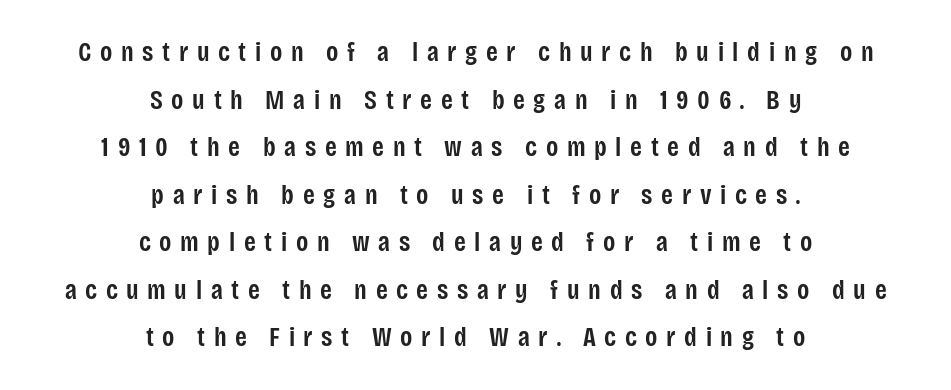
{"italic": "no", "bold": "semi", "underline": "no", "align": "center", "line_spacing_ratio": 1.76, "letter_spacing": "wide", "letter_spacing_em": 0.32, "glyph_px": 27}
